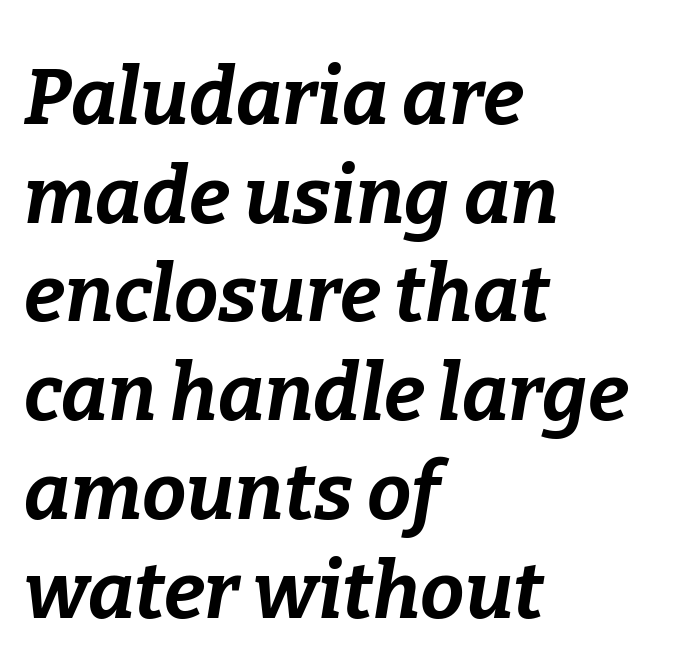
Anything drawn beneath the words? Only blank space. Think of a printed novel: that variable character pitch is what you see here. This is oblique type, the kind used for emphasis or titles. Whoever set this chose a conventional vertical rhythm.
